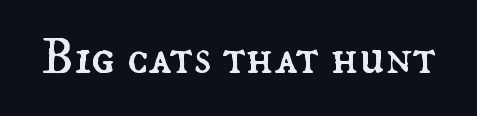
Q: Is the text bold? A: No.
Q: Is the text italic (slanted)? A: No, it is upright.
Q: Is the text underlined? A: No.
Q: Is the spacing between letters normal or unusually wide? A: Normal.
Q: Width (condensed, normal, or wide)? A: Normal.
Q: Stroke contrast? A: Medium.
Q: x-height? A: Small.
Q: Monospaced? A: No.
